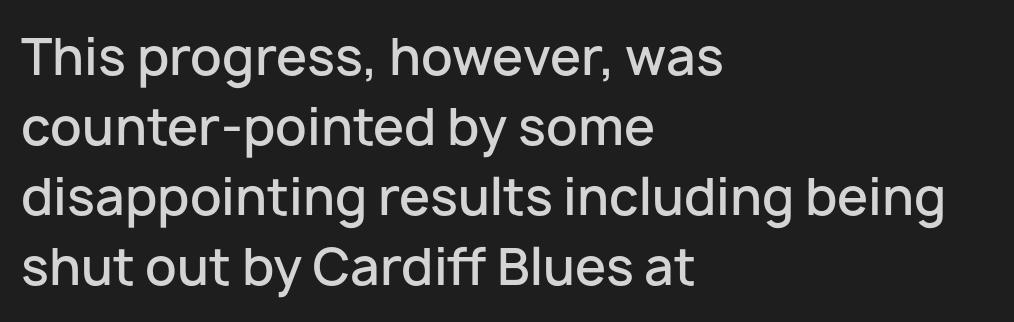
The image shows 50 px semibold sans-serif type, upright; set left-aligned, normal line spacing (1.4x), normal letter spacing, not underlined; low stroke contrast and a medium x-height.
